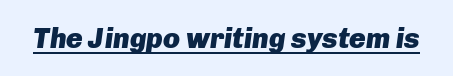
{"italic": "yes", "lean": "right", "slant_degrees": 8, "bold": "yes", "weight": "heavy", "width": "normal", "stroke_contrast": "low", "x_height": "medium", "monospaced": "no", "underline": "yes", "letter_spacing": "normal", "letter_spacing_em": 0.0, "glyph_px": 28}
